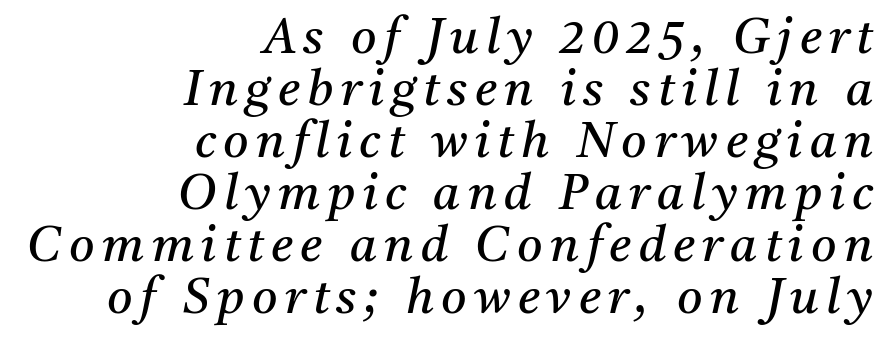
The image shows 49 px regular-weight serif type, italic (leaning right); set right-aligned, tight line spacing (1.06x), not underlined; medium stroke contrast and a medium x-height.
